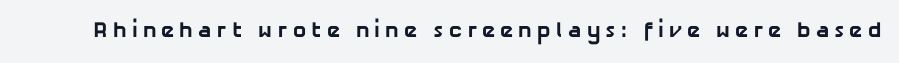
Caption: bold face, heavy strokes. The baseline area is clear. Substantial extra tracking has been applied to these lines.
